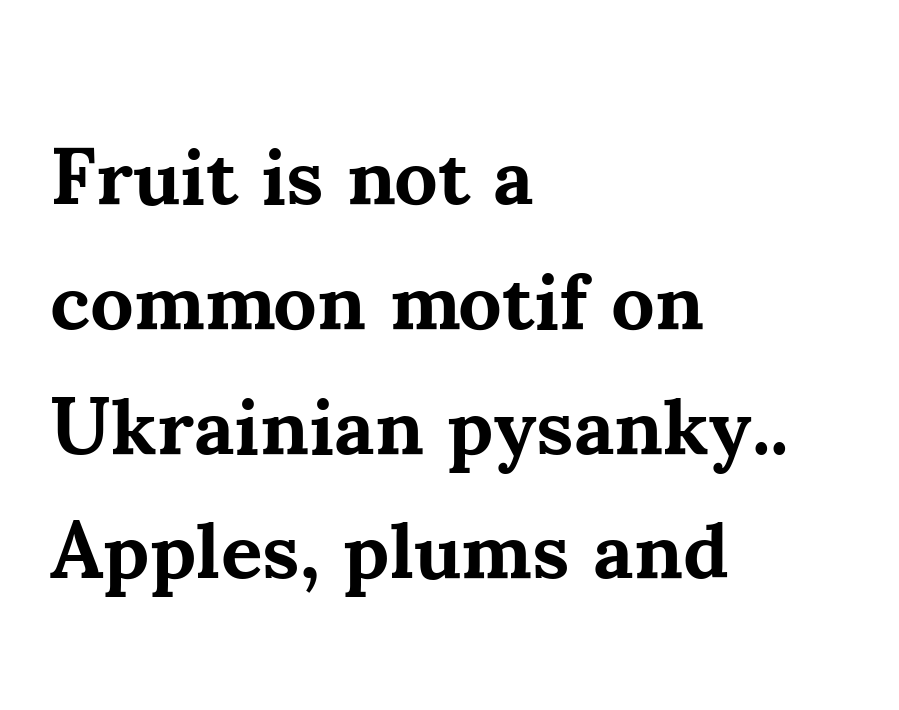
The image shows 80 px bold serif type, upright; set left-aligned, normal line spacing (1.56x), normal letter spacing, not underlined; medium stroke contrast and a small x-height.
